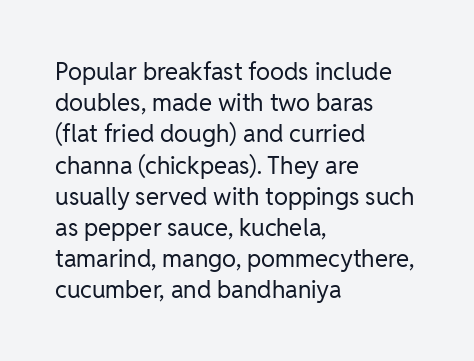
The ragged edge is on the right, which tells us the setting is flush left. The passage shown is not underscored anywhere. These lines were composed using upright roman letters. This sample uses plain, unmodified letter spacing. Reading down the column, the eye jumps a familiar distance to each next line.
